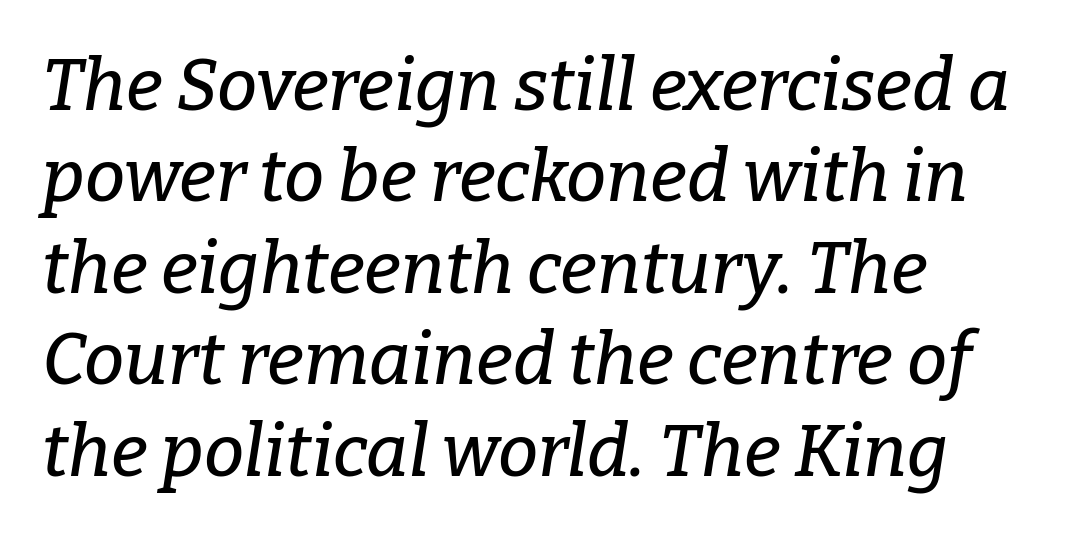
The image shows 72 px serif type, italic (leaning right); set left-aligned, normal line spacing (1.27x), normal letter spacing, not underlined; low stroke contrast and a medium x-height.
